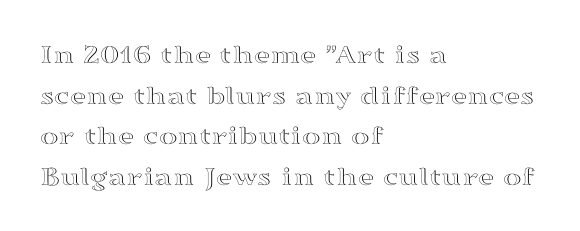
The image shows 28 px wide type, upright; set left-aligned, normal line spacing (1.45x), normal letter spacing, not underlined; a medium x-height.
